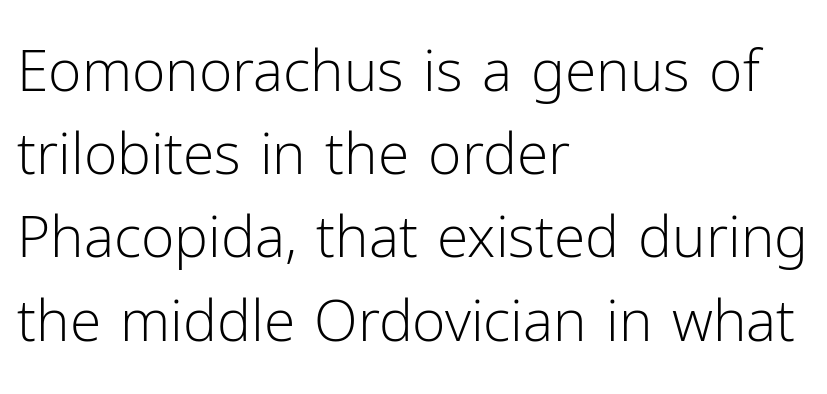
The image shows 57 px light sans-serif type, upright; set left-aligned, normal line spacing (1.46x), normal letter spacing, not underlined; low stroke contrast and a medium x-height.
